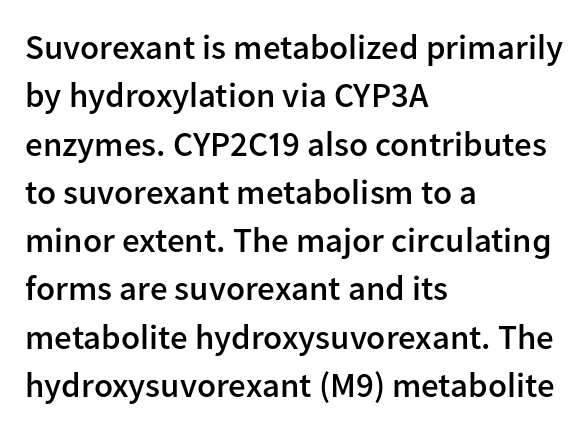
The image shows 35 px semibold sans-serif type, upright; set left-aligned, normal line spacing (1.38x), normal letter spacing, not underlined; low stroke contrast and a medium x-height.
